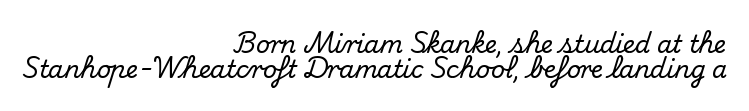
Quick note: underline off. Cramped leading. Is the letter spacing exaggerated? No — it looks like the ordinary default. Caption: multi-line text, flush right, ragged left.
